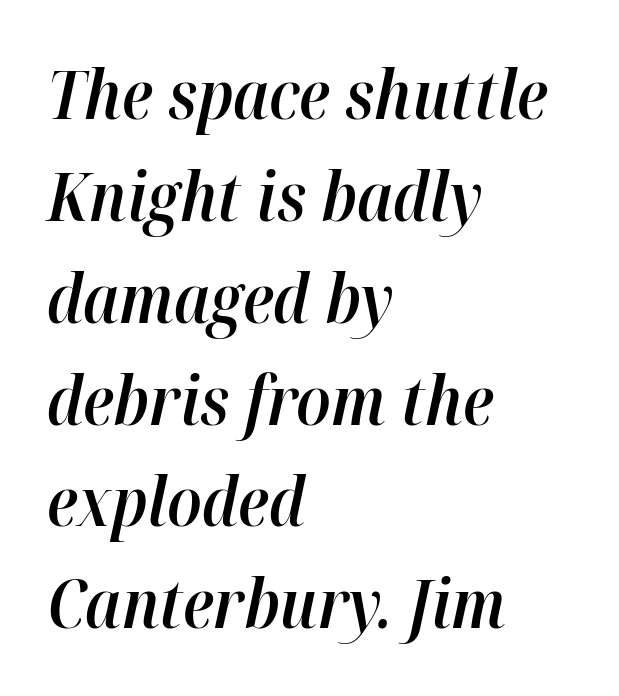
Each letter keeps its own natural width here, so spacing adapts to shape. Observe the ordinary spacing: letters are neighbours, not strangers. Slightly chunky letters — semibold, I'd say, not full bold. Style check: oblique.
